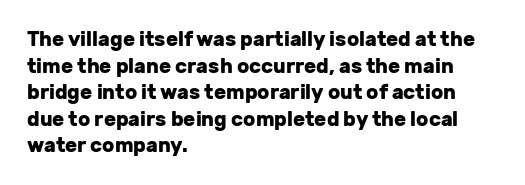
The typography opts for an upright posture over an oblique one. A classic flush-left, rag-right setting is used for this passage. Words appear dense and cohesive because spacing is normal. A full-strength bold gives these letters their thick strokes. Rule under the text: the space is simply empty.
